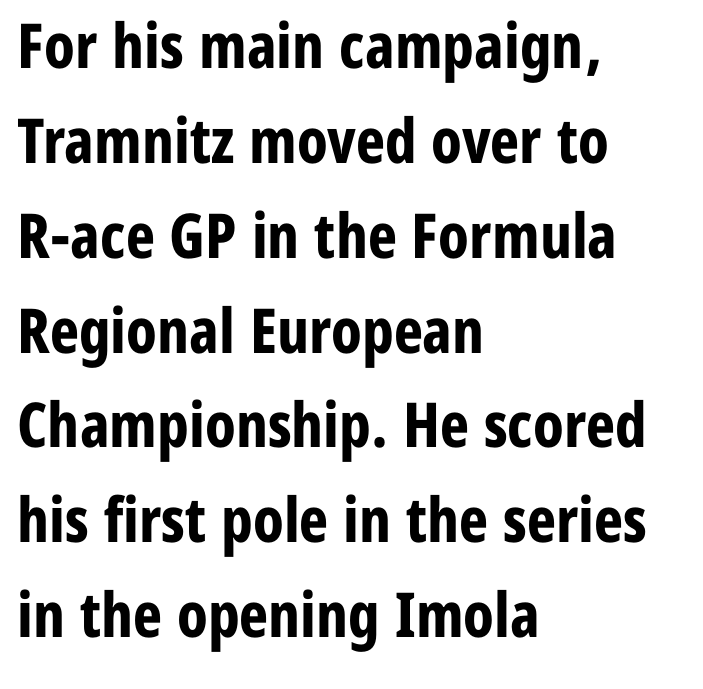
{"serif": "no", "italic": "no", "bold": "yes", "weight": "bold", "width": "condensed", "stroke_contrast": "low", "x_height": "medium", "monospaced": "no", "underline": "no", "align": "left", "line_spacing": "normal", "line_spacing_ratio": 1.53, "letter_spacing": "normal", "letter_spacing_em": 0.0, "glyph_px": 62}
